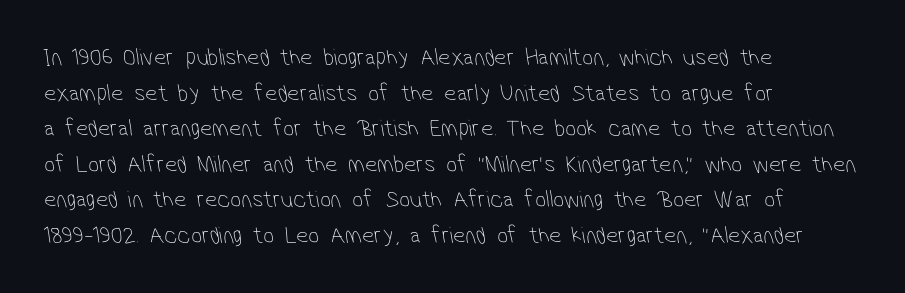
{"bold": "no", "underline": "no", "align": "left", "line_spacing": "normal", "line_spacing_ratio": 1.48, "letter_spacing": "normal", "letter_spacing_em": 0.0, "glyph_px": 24}
